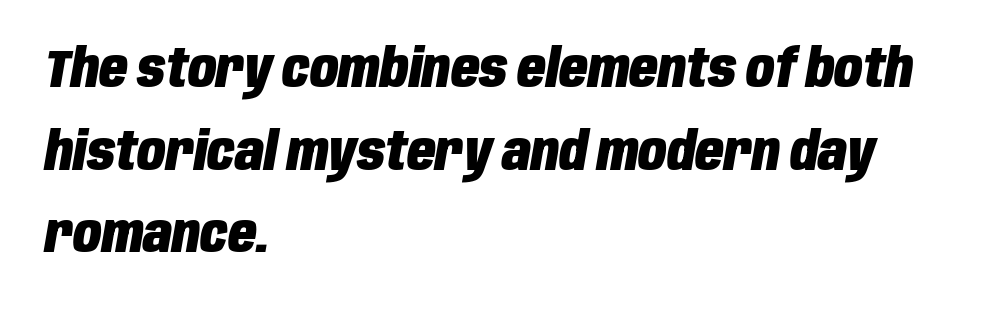
{"italic": "yes", "lean": "right", "slant_degrees": 10, "bold": "yes", "weight": "heavy", "width": "condensed", "stroke_contrast": "low", "x_height": "large", "monospaced": "no", "underline": "no", "align": "left", "line_spacing": "normal", "line_spacing_ratio": 1.59, "letter_spacing": "normal", "letter_spacing_em": 0.0, "glyph_px": 52}
